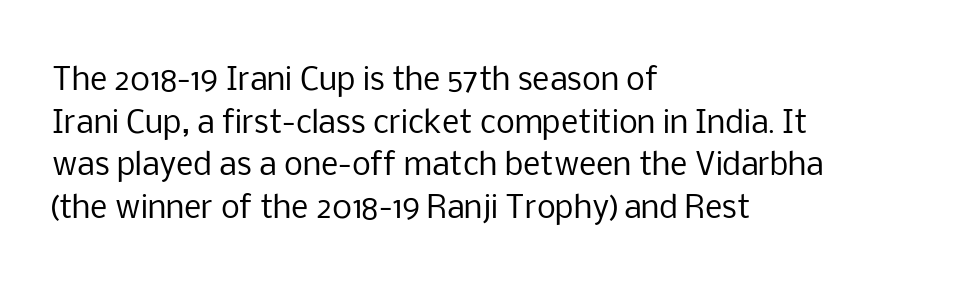
The specimen reads as upright at a glance. Inter-character spacing is left at the font's built-in metrics. The passage shown stacks its lines at a standard gap. The type family on display is of the sans-serif kind.
